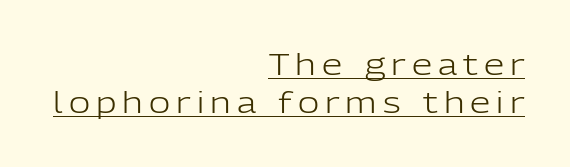
Q: Is the text bold? A: No.
Q: Is the text italic (slanted)? A: No, it is upright.
Q: Is the typeface a serif or a sans-serif typeface? A: Sans-serif.
Q: Is the text underlined? A: Yes.
Q: How is the paragraph aligned? A: Right-aligned.
Q: Is the spacing between letters normal or unusually wide? A: Unusually wide.
Q: Is the spacing between lines tight, normal or loose? A: Normal.
Q: Width (condensed, normal, or wide)? A: Normal.
Q: Stroke contrast? A: Low.
Q: x-height? A: Medium.
Q: Monospaced? A: No.
